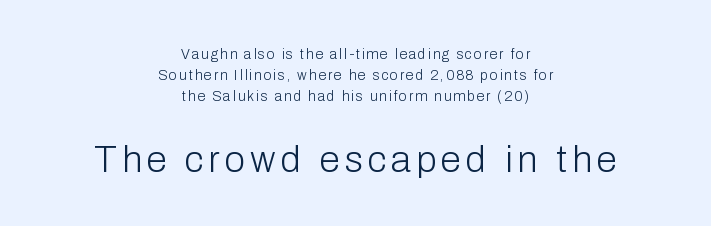
The weight tops out at a normal text grade. Posture: upright roman. Look at the glyph heights: the lower group is clearly the bigger setting. Note the varied advance widths — an 'i' is clearly narrower than an 'm'.
